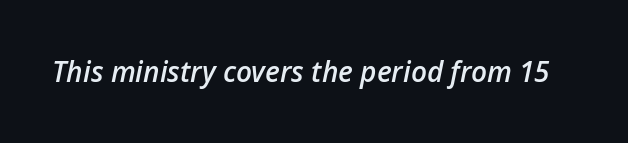
{"italic": "yes", "lean": "right", "slant_degrees": 12, "bold": "semi", "weight": "semibold", "width": "normal", "stroke_contrast": "low", "x_height": "medium", "monospaced": "no", "underline": "no", "letter_spacing": "normal", "letter_spacing_em": 0.0, "glyph_px": 28}
